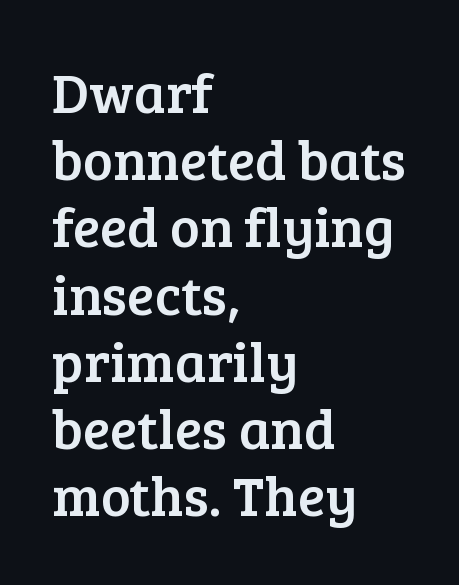
{"serif": "yes", "italic": "no", "width": "normal", "stroke_contrast": "low", "x_height": "medium", "monospaced": "no", "underline": "no", "align": "left", "line_spacing_ratio": 1.2, "letter_spacing": "normal", "letter_spacing_em": 0.0, "glyph_px": 56}
